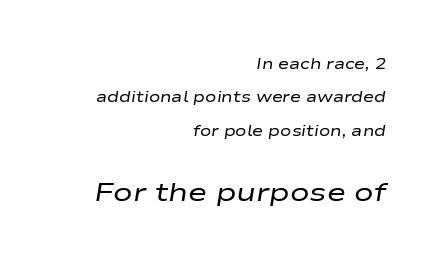
The face used here has a pronounced slope to its letters. The second block has been scaled up relative to the first. The cut favours lightness, reaching ordinary text weight at its darkest. Notice how the passage keeps a crisp vertical edge on the right only.
